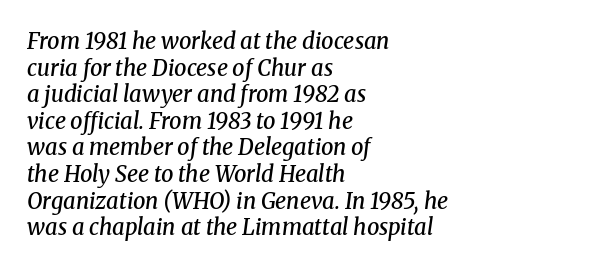
The image shows 22 px text type, italic (leaning right); set left-aligned, line spacing 1.21x, normal letter spacing, not underlined.
